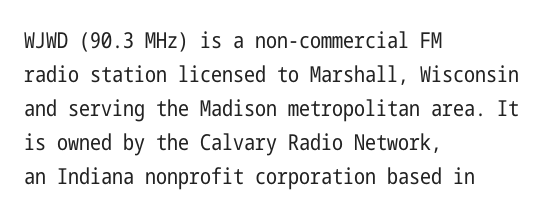
The image shows 22 px text type, upright; set left-aligned, normal line spacing (1.54x), normal letter spacing, not underlined.
